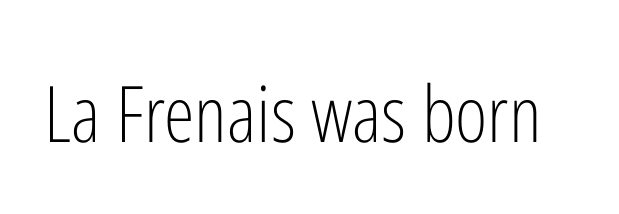
Rendered with straight, roman letterforms. Font category for this specimen: sans-serif. Honestly, the letter spacing is just normal — you wouldn't notice it. Letters have the restrained weight of plain body copy at most. Think of a printed novel: that variable character pitch is what you see here. Honestly, there is no underline to notice here at all.
